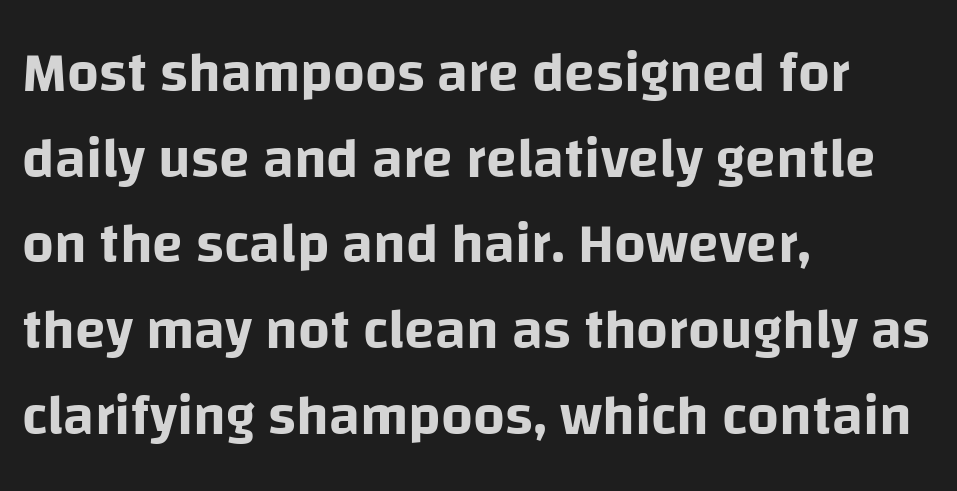
{"serif": "no", "italic": "no", "width": "normal", "stroke_contrast": "low", "x_height": "large", "monospaced": "no", "underline": "no", "align": "left", "line_spacing": "normal", "line_spacing_ratio": 1.53, "letter_spacing": "normal", "letter_spacing_em": 0.0, "glyph_px": 56}
